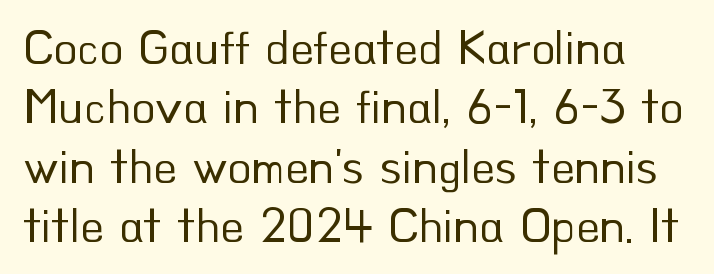
The image shows 49 px regular-weight sans-serif type, upright; set line spacing 1.21x, normal letter spacing, not underlined; low stroke contrast and a small x-height.
